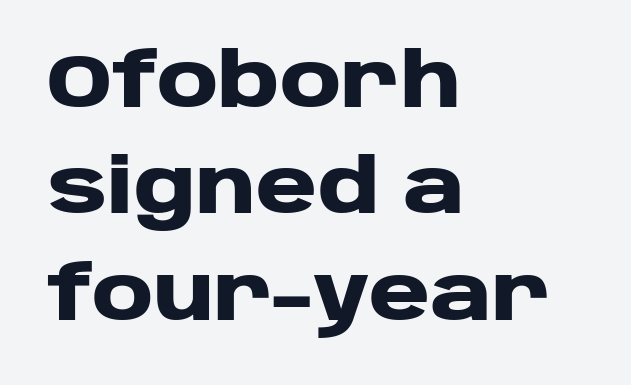
Q: Is the text bold? A: Yes.
Q: Is the text italic (slanted)? A: No, it is upright.
Q: Is the typeface a serif or a sans-serif typeface? A: Sans-serif.
Q: Is the text underlined? A: No.
Q: How is the paragraph aligned? A: Left-aligned.
Q: Is the spacing between letters normal or unusually wide? A: Normal.
Q: Is the spacing between lines tight, normal or loose? A: Normal.
Q: Width (condensed, normal, or wide)? A: Wide.
Q: Stroke contrast? A: Low.
Q: x-height? A: Large.
Q: Monospaced? A: No.
